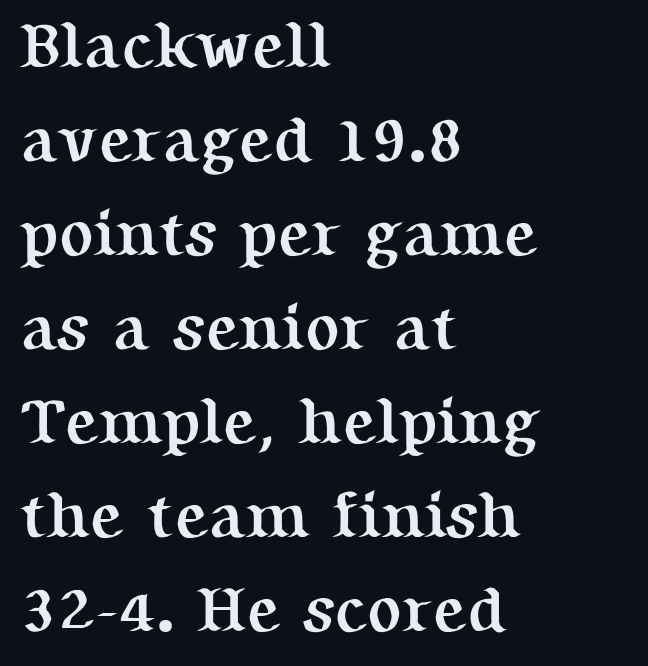
The image shows 64 px semibold serif type, upright; set left-aligned, normal line spacing (1.47x), normal letter spacing, not underlined; medium stroke contrast and a medium x-height.
